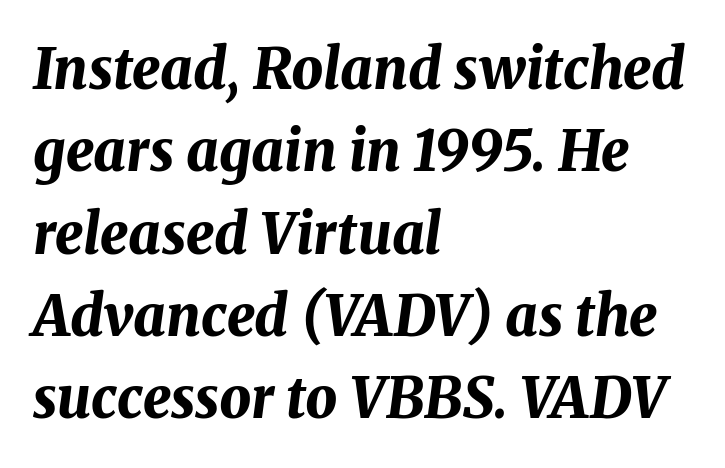
Q: Is the text bold? A: Yes.
Q: Is the text italic (slanted)? A: Yes, it leans right by about 8 degrees.
Q: Is the text underlined? A: No.
Q: How is the paragraph aligned? A: Left-aligned.
Q: Is the spacing between letters normal or unusually wide? A: Normal.
Q: Is the spacing between lines tight, normal or loose? A: Normal.
Q: Width (condensed, normal, or wide)? A: Normal.
Q: Stroke contrast? A: Medium.
Q: x-height? A: Medium.
Q: Monospaced? A: No.
